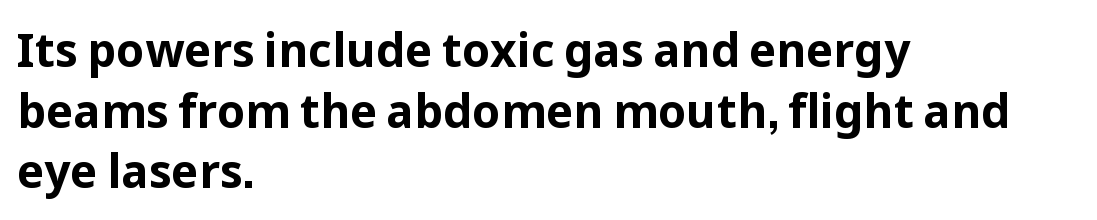
The image shows 46 px bold sans-serif type, upright; set left-aligned, normal line spacing (1.32x), normal letter spacing, not underlined; low stroke contrast and a medium x-height.
